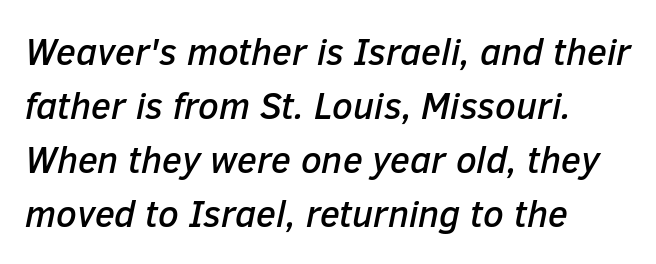
The image shows 37 px text type, italic (leaning right); set left-aligned, normal line spacing (1.46x), normal letter spacing, not underlined; low stroke contrast and a medium x-height.
